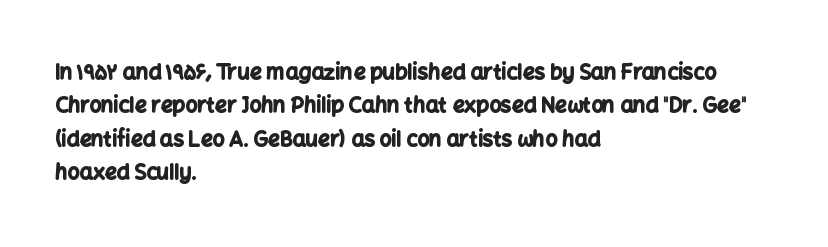
The image shows 21 px bold type, upright; set left-aligned, normal line spacing (1.59x), normal letter spacing, not underlined.
